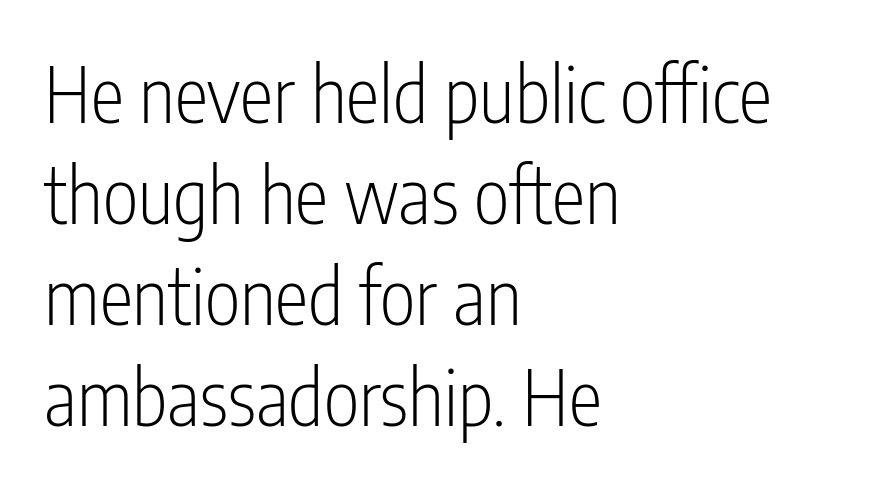
Q: Is the text bold? A: No.
Q: Is the text italic (slanted)? A: No, it is upright.
Q: Is the typeface a serif or a sans-serif typeface? A: Sans-serif.
Q: Is the text underlined? A: No.
Q: How is the paragraph aligned? A: Left-aligned.
Q: Is the spacing between letters normal or unusually wide? A: Normal.
Q: Is the spacing between lines tight, normal or loose? A: Normal.
Q: Width (condensed, normal, or wide)? A: Condensed.
Q: Stroke contrast? A: Low.
Q: x-height? A: Medium.
Q: Monospaced? A: No.
